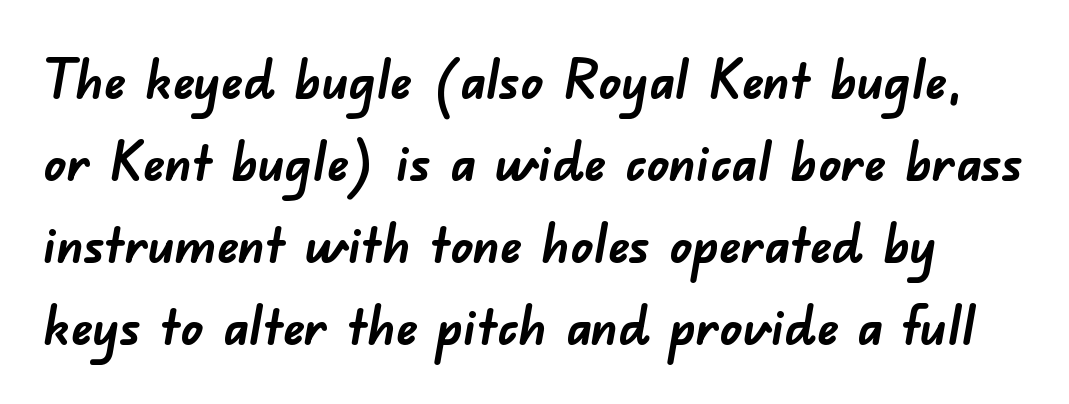
The image shows 54 px semibold sans-serif type; set normal line spacing (1.52x), normal letter spacing, not underlined; low stroke contrast and a small x-height.
